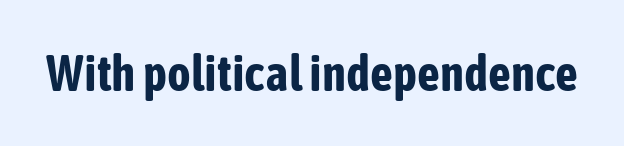
Every character sits straight up, as roman type does. Anything drawn beneath the words? Only blank space. Typographic density is high because the face is bold. Glyph-to-glyph distance matches everyday printed text. Do the characters align in a grid? No, the font is proportional.
